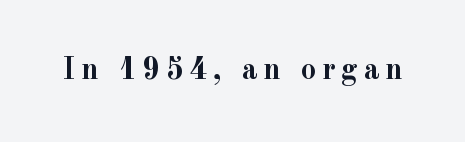
{"serif": "yes", "italic": "no", "bold": "yes", "weight": "semibold", "width": "normal", "x_height": "small", "monospaced": "no", "underline": "no", "glyph_px": 31}
